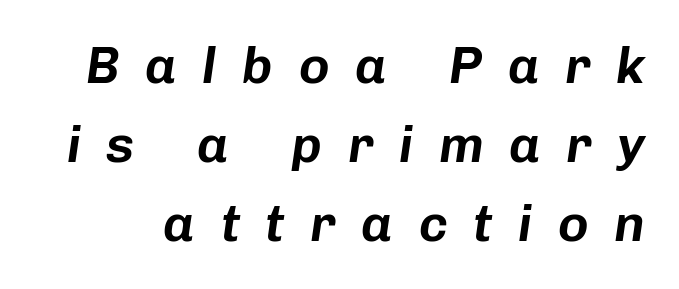
{"italic": "yes", "lean": "right", "slant_degrees": 8, "width": "normal", "stroke_contrast": "low", "x_height": "medium", "monospaced": "no", "underline": "no", "line_spacing": "normal", "line_spacing_ratio": 1.52, "letter_spacing": "wide", "letter_spacing_em": 0.49, "glyph_px": 52}
